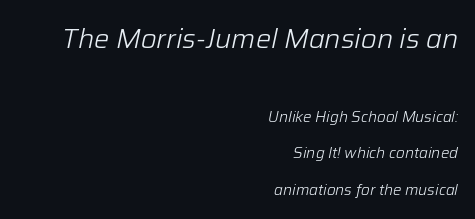
A bare baseline throughout the passage. The face used here is rendered with its standard letterfit. Size contrast runs from large at the top to small at the bottom. The axis of the letterforms is tilted away from vertical. Each line ends at the same right margin while the left side varies. Nothing heavy about these letters — not bold at all.
